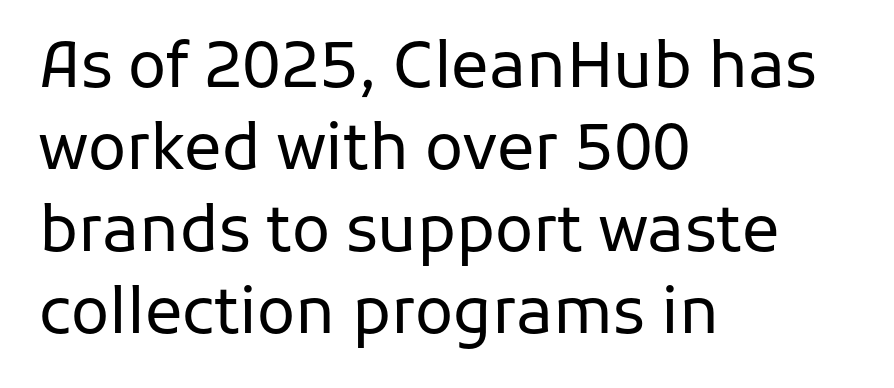
The image shows 63 px regular-weight sans-serif type, upright; set left-aligned, normal line spacing (1.3x), normal letter spacing, not underlined; low stroke contrast and a medium x-height.
